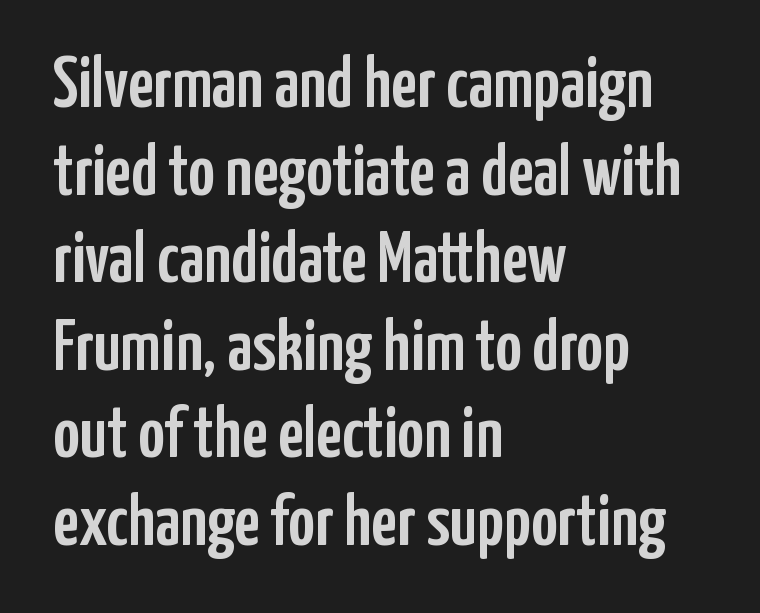
{"serif": "no", "italic": "no", "width": "condensed", "stroke_contrast": "low", "x_height": "medium", "monospaced": "no", "underline": "no", "align": "left", "line_spacing_ratio": 1.2, "letter_spacing": "normal", "letter_spacing_em": 0.0, "glyph_px": 73}
